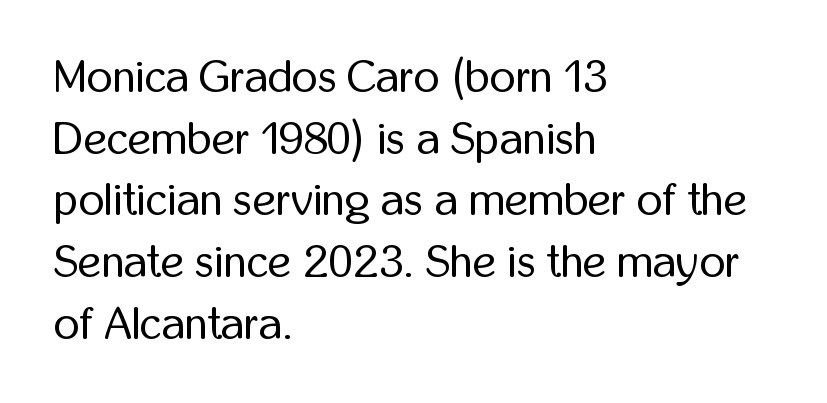
Q: Is the text bold? A: No.
Q: Is the text italic (slanted)? A: No, it is upright.
Q: Is the typeface a serif or a sans-serif typeface? A: Sans-serif.
Q: Is the text underlined? A: No.
Q: How is the paragraph aligned? A: Left-aligned.
Q: Is the spacing between letters normal or unusually wide? A: Normal.
Q: Is the spacing between lines tight, normal or loose? A: Normal.
Q: Width (condensed, normal, or wide)? A: Condensed.
Q: Stroke contrast? A: Low.
Q: x-height? A: Medium.
Q: Monospaced? A: No.
